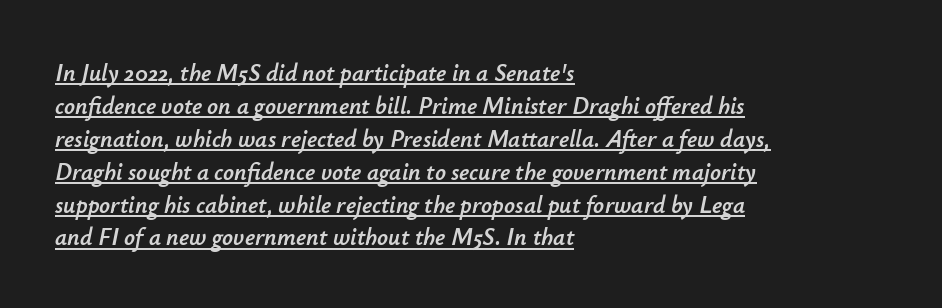
The image shows 24 px text type, italic (leaning right); set left-aligned, normal line spacing (1.37x), normal letter spacing, underlined.
